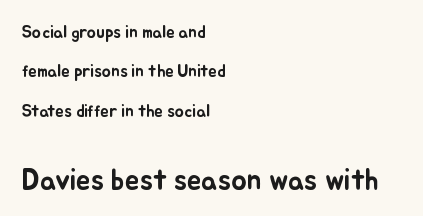
Q: Is the text italic (slanted)? A: No, it is upright.
Q: Is the text underlined? A: No.
Q: How is the paragraph aligned? A: Left-aligned.
Q: Is the spacing between letters normal or unusually wide? A: Normal.
Q: Is the spacing between lines tight, normal or loose? A: Loose.
Q: Which block of text is set in a larger size, the first (top) or the second (bottom)? A: The second (bottom) one.
Q: Width (condensed, normal, or wide)? A: Normal.
Q: Stroke contrast? A: Low.
Q: x-height? A: Small.
Q: Monospaced? A: No.
